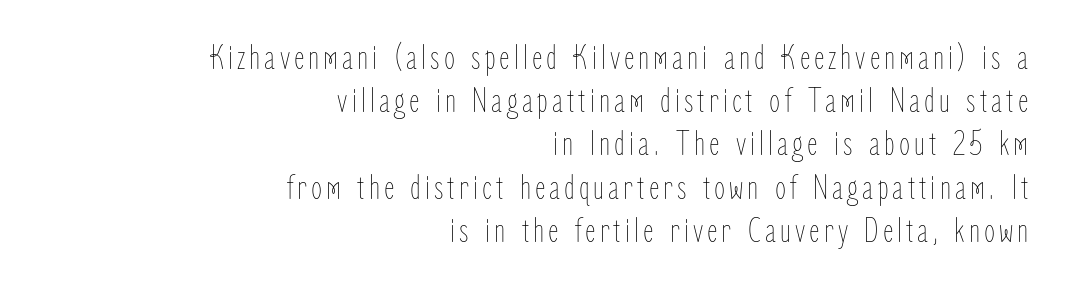
{"italic": "no", "bold": "no", "weight": "thin", "width": "condensed", "stroke_contrast": "low", "x_height": "medium", "monospaced": "no", "underline": "no", "align": "right", "line_spacing_ratio": 1.2, "glyph_px": 36}
